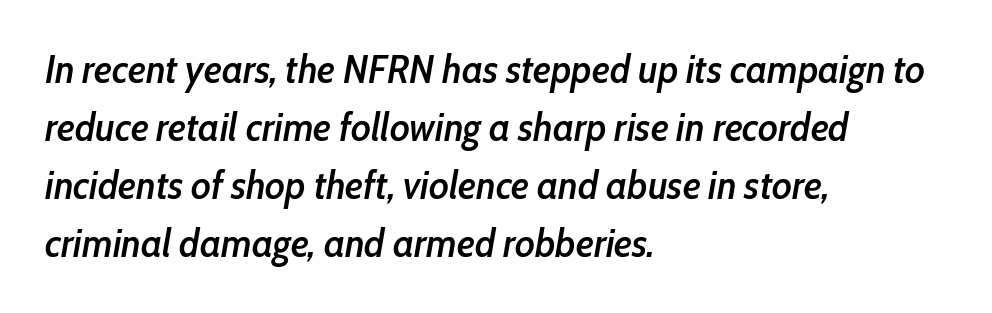
Q: Is the text bold? A: Semi-bold.
Q: Is the text italic (slanted)? A: Yes, it leans right by about 10 degrees.
Q: Is the text underlined? A: No.
Q: How is the paragraph aligned? A: Left-aligned.
Q: Is the spacing between letters normal or unusually wide? A: Normal.
Q: Is the spacing between lines tight, normal or loose? A: Normal.
Q: Width (condensed, normal, or wide)? A: Condensed.
Q: Stroke contrast? A: Low.
Q: x-height? A: Medium.
Q: Monospaced? A: No.
